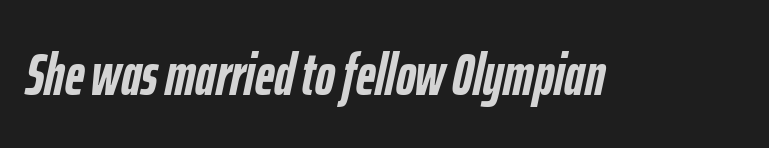
The image shows 60 px semibold, condensed type, italic (leaning right); set normal letter spacing, not underlined; low stroke contrast and a medium x-height.
